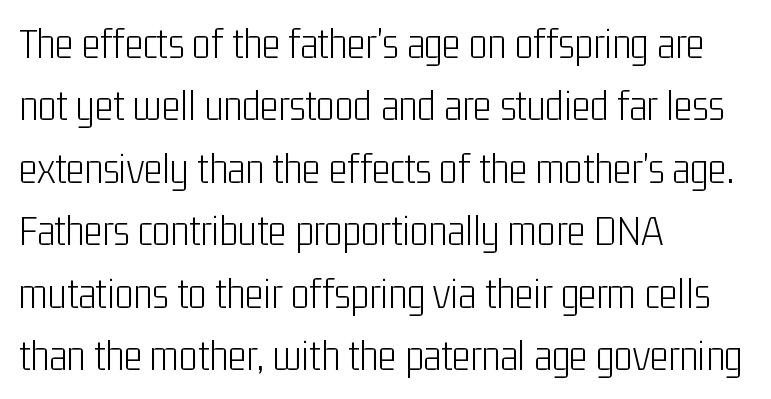
Q: Is the text bold? A: No.
Q: Is the text italic (slanted)? A: No, it is upright.
Q: Is the typeface a serif or a sans-serif typeface? A: Sans-serif.
Q: Is the text underlined? A: No.
Q: How is the paragraph aligned? A: Left-aligned.
Q: Is the spacing between letters normal or unusually wide? A: Normal.
Q: Is the spacing between lines tight, normal or loose? A: Normal.
Q: Width (condensed, normal, or wide)? A: Condensed.
Q: Stroke contrast? A: Low.
Q: x-height? A: Medium.
Q: Monospaced? A: No.
